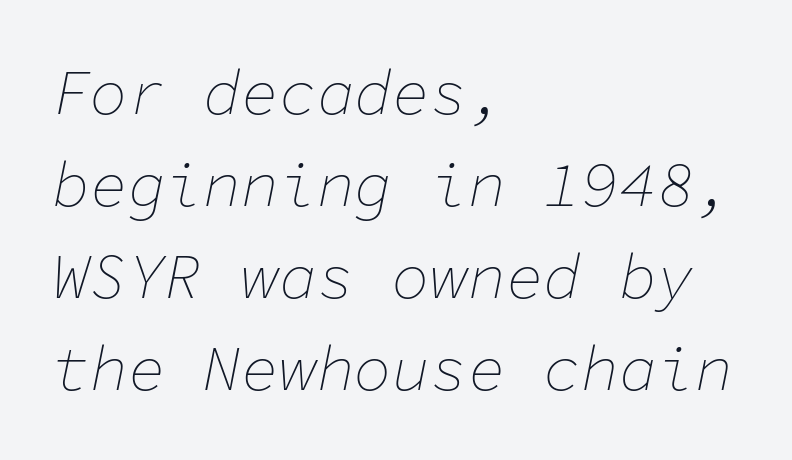
Q: Is the text bold? A: No.
Q: Is the text italic (slanted)? A: Yes, it leans right by about 11 degrees.
Q: Is the text underlined? A: No.
Q: How is the paragraph aligned? A: Left-aligned.
Q: Is the spacing between letters normal or unusually wide? A: Normal.
Q: Is the spacing between lines tight, normal or loose? A: Normal.
Q: Width (condensed, normal, or wide)? A: Normal.
Q: Stroke contrast? A: Low.
Q: x-height? A: Medium.
Q: Monospaced? A: Yes.
